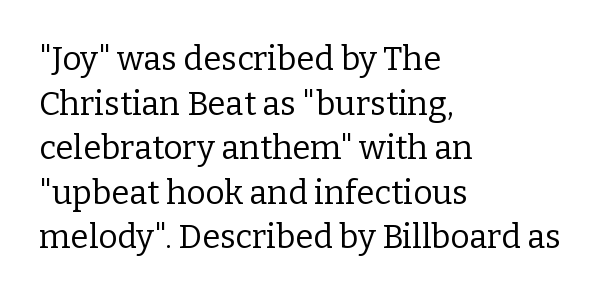
{"serif": "yes", "italic": "no", "bold": "no", "weight": "regular", "width": "normal", "stroke_contrast": "low", "x_height": "medium", "monospaced": "no", "underline": "no", "align": "left", "line_spacing": "normal", "line_spacing_ratio": 1.35, "letter_spacing": "normal", "letter_spacing_em": 0.0, "glyph_px": 33}
